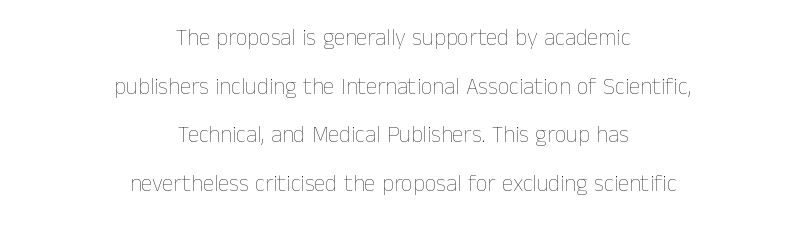
{"italic": "no", "bold": "no", "underline": "no", "align": "center", "line_spacing": "loose", "line_spacing_ratio": 2.11, "letter_spacing": "normal", "letter_spacing_em": 0.0, "glyph_px": 23}
